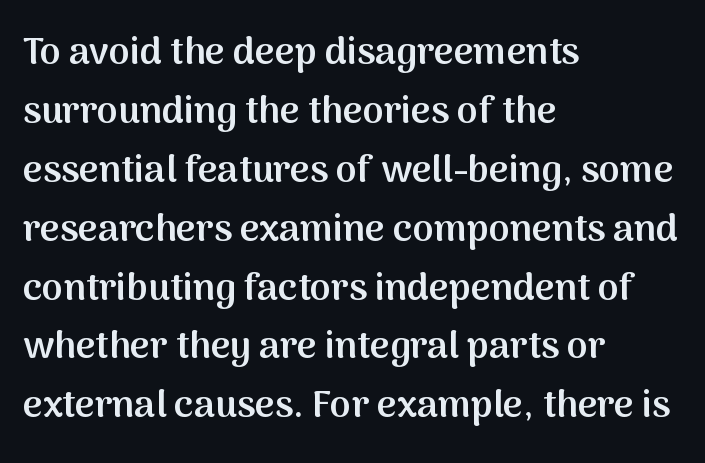
Q: Is the text bold? A: Semi-bold.
Q: Is the text italic (slanted)? A: No, it is upright.
Q: Is the typeface a serif or a sans-serif typeface? A: Sans-serif.
Q: Is the text underlined? A: No.
Q: How is the paragraph aligned? A: Left-aligned.
Q: Is the spacing between letters normal or unusually wide? A: Normal.
Q: Is the spacing between lines tight, normal or loose? A: Normal.
Q: Width (condensed, normal, or wide)? A: Normal.
Q: Stroke contrast? A: Medium.
Q: x-height? A: Medium.
Q: Monospaced? A: No.
